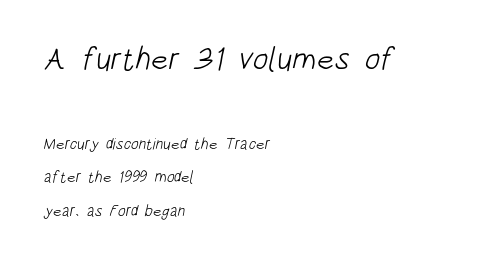
Q: Is the text bold? A: No.
Q: Is the typeface a serif or a sans-serif typeface? A: Sans-serif.
Q: Is the text underlined? A: No.
Q: How is the paragraph aligned? A: Left-aligned.
Q: Is the spacing between letters normal or unusually wide? A: Normal.
Q: Is the spacing between lines tight, normal or loose? A: Loose.
Q: Which block of text is set in a larger size, the first (top) or the second (bottom)? A: The first (top) one.
Q: Width (condensed, normal, or wide)? A: Condensed.
Q: Stroke contrast? A: Low.
Q: x-height? A: Large.
Q: Monospaced? A: No.
